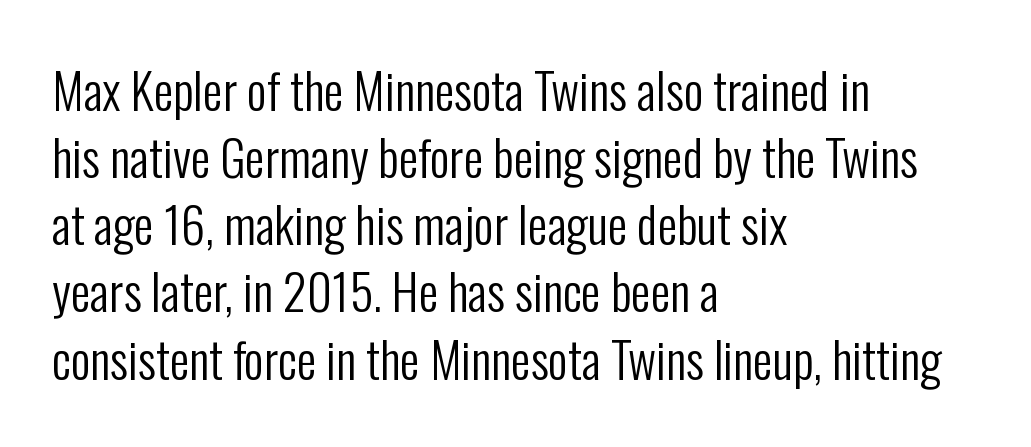
To sum up the face: it is a sans, with no serifs. Reading down the column, the eye jumps a familiar distance to each next line. The face used here is proportionally spaced, like ordinary book or web type. The typesetting does not lean heavy: it is not bold.
